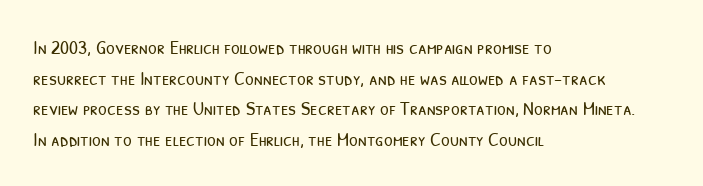
The image shows 20 px text type; set left-aligned, normal line spacing (1.53x), normal letter spacing, not underlined.
